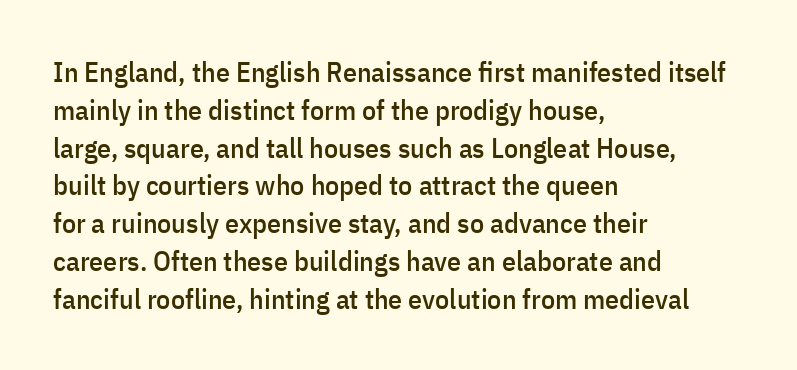
{"serif": "no", "italic": "no", "width": "condensed", "stroke_contrast": "low", "x_height": "medium", "monospaced": "no", "underline": "no", "align": "left", "line_spacing": "normal", "line_spacing_ratio": 1.35, "letter_spacing": "normal", "letter_spacing_em": 0.0, "glyph_px": 28}
